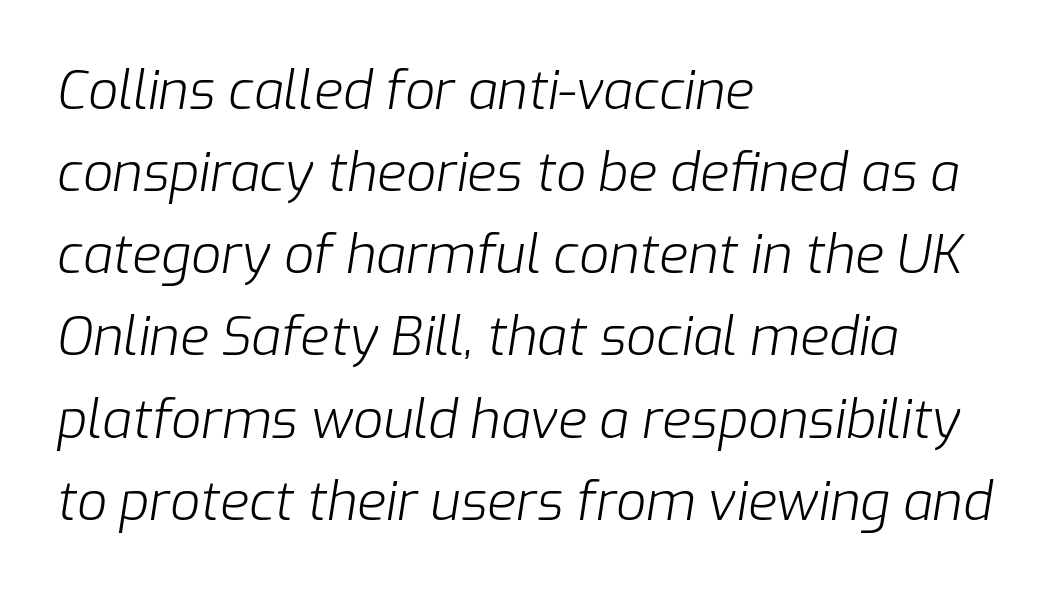
Q: Is the text bold? A: No.
Q: Is the text italic (slanted)? A: Yes, it leans right by about 9 degrees.
Q: Is the text underlined? A: No.
Q: How is the paragraph aligned? A: Left-aligned.
Q: Is the spacing between letters normal or unusually wide? A: Normal.
Q: Is the spacing between lines tight, normal or loose? A: Normal.
Q: Width (condensed, normal, or wide)? A: Normal.
Q: Stroke contrast? A: Low.
Q: x-height? A: Medium.
Q: Monospaced? A: No.
